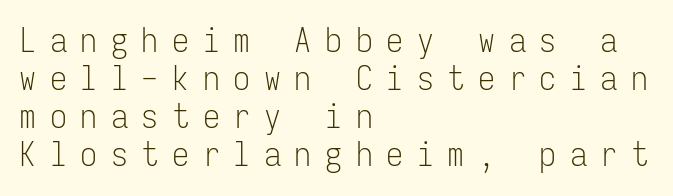
{"serif": "no", "italic": "no", "bold": "no", "weight": "light", "width": "condensed", "stroke_contrast": "low", "x_height": "medium", "monospaced": "yes", "underline": "no", "align": "left", "line_spacing": "tight", "line_spacing_ratio": 1.12, "letter_spacing": "wide", "letter_spacing_em": 0.4, "glyph_px": 34}
